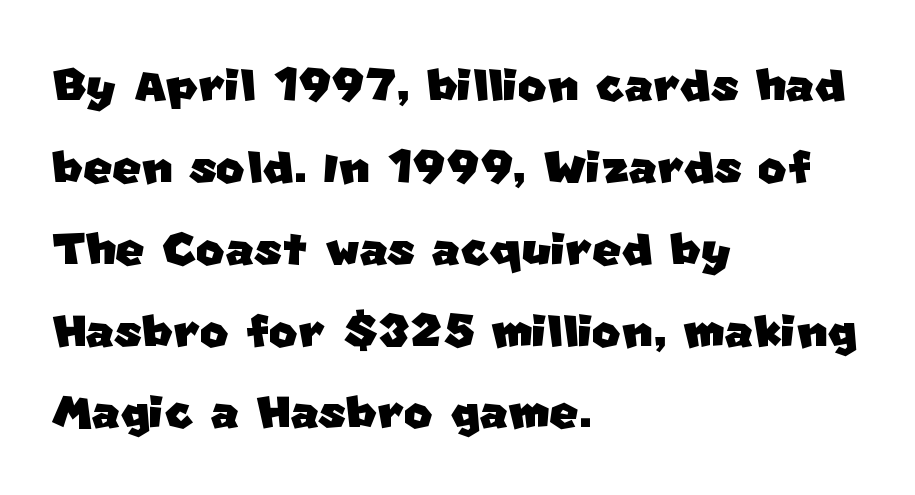
Q: Is the typeface a serif or a sans-serif typeface? A: Sans-serif.
Q: Is the text underlined? A: No.
Q: How is the paragraph aligned? A: Left-aligned.
Q: Is the spacing between letters normal or unusually wide? A: Normal.
Q: Is the spacing between lines tight, normal or loose? A: Normal.
Q: Width (condensed, normal, or wide)? A: Normal.
Q: Stroke contrast? A: Low.
Q: x-height? A: Large.
Q: Monospaced? A: No.
